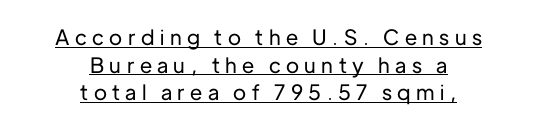
Q: Is the text italic (slanted)? A: No, it is upright.
Q: Is the text underlined? A: Yes.
Q: How is the paragraph aligned? A: Centered.
Q: Is the spacing between letters normal or unusually wide? A: Unusually wide.
Q: Is the spacing between lines tight, normal or loose? A: Normal.
